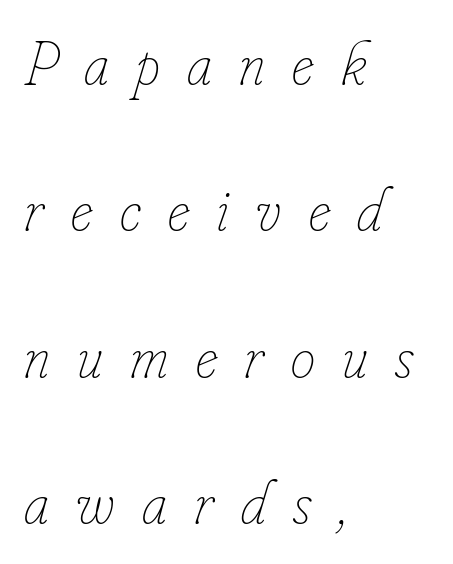
The image shows 62 px thin, condensed type, italic (leaning right); set left-aligned, loose line spacing (2.36x), unusually wide letter spacing (+0.44 em), not underlined; low stroke contrast and a small x-height.
